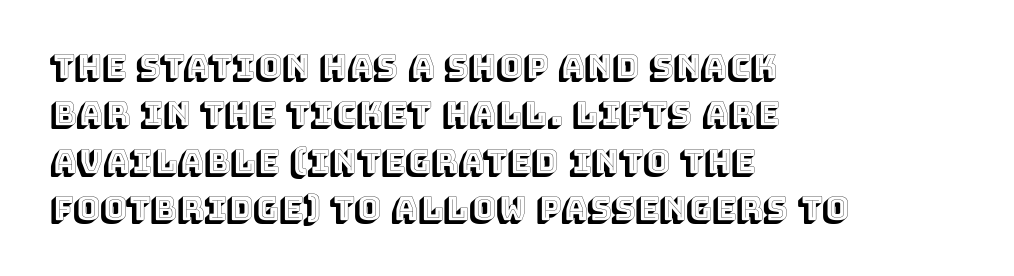
{"italic": "no", "width": "normal", "x_height": "large", "monospaced": "no", "underline": "no", "align": "left", "line_spacing": "normal", "line_spacing_ratio": 1.48, "letter_spacing": "normal", "letter_spacing_em": 0.0, "glyph_px": 32}
